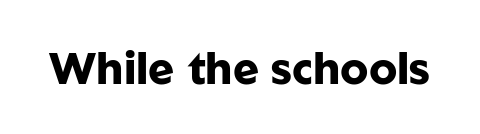
The image shows 44 px heavy sans-serif type, upright; set normal letter spacing, not underlined; low stroke contrast and a medium x-height.
